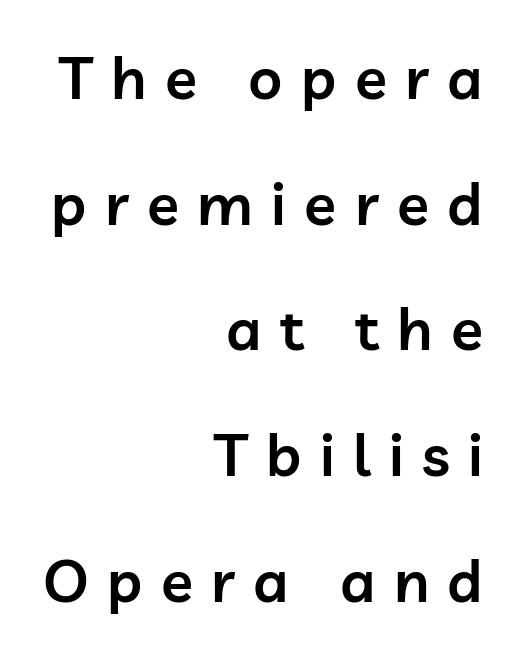
Q: Is the text bold? A: Semi-bold.
Q: Is the text italic (slanted)? A: No, it is upright.
Q: Is the typeface a serif or a sans-serif typeface? A: Sans-serif.
Q: Is the text underlined? A: No.
Q: How is the paragraph aligned? A: Right-aligned.
Q: Is the spacing between letters normal or unusually wide? A: Unusually wide.
Q: Is the spacing between lines tight, normal or loose? A: Loose.
Q: Width (condensed, normal, or wide)? A: Normal.
Q: Stroke contrast? A: Low.
Q: x-height? A: Medium.
Q: Monospaced? A: No.
